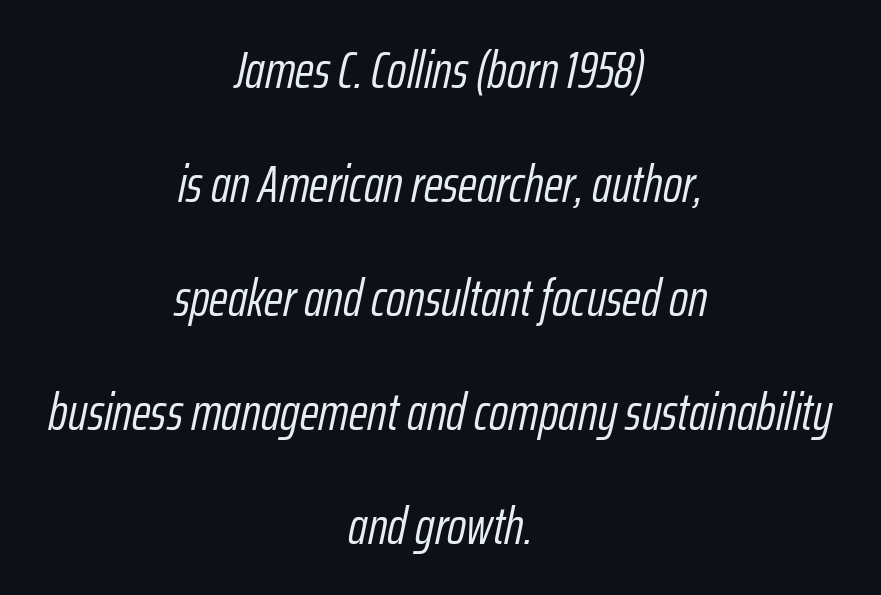
Q: Is the text bold? A: No.
Q: Is the text italic (slanted)? A: Yes, it leans right by about 12 degrees.
Q: Is the text underlined? A: No.
Q: How is the paragraph aligned? A: Centered.
Q: Is the spacing between letters normal or unusually wide? A: Normal.
Q: Is the spacing between lines tight, normal or loose? A: Loose.
Q: Width (condensed, normal, or wide)? A: Condensed.
Q: Stroke contrast? A: Low.
Q: x-height? A: Medium.
Q: Monospaced? A: No.
